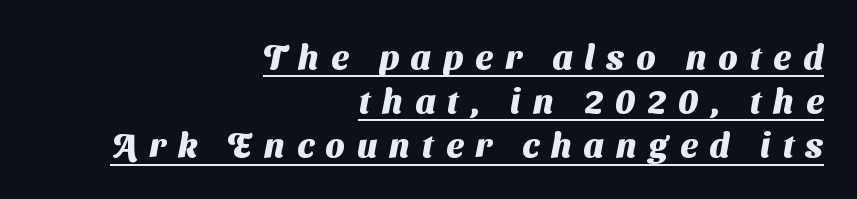
Q: Is the text bold? A: Yes.
Q: Is the typeface a serif or a sans-serif typeface? A: Sans-serif.
Q: Is the text underlined? A: Yes.
Q: How is the paragraph aligned? A: Right-aligned.
Q: Is the spacing between letters normal or unusually wide? A: Unusually wide.
Q: Is the spacing between lines tight, normal or loose? A: Normal.
Q: Width (condensed, normal, or wide)? A: Normal.
Q: Stroke contrast? A: Medium.
Q: x-height? A: Medium.
Q: Monospaced? A: No.
